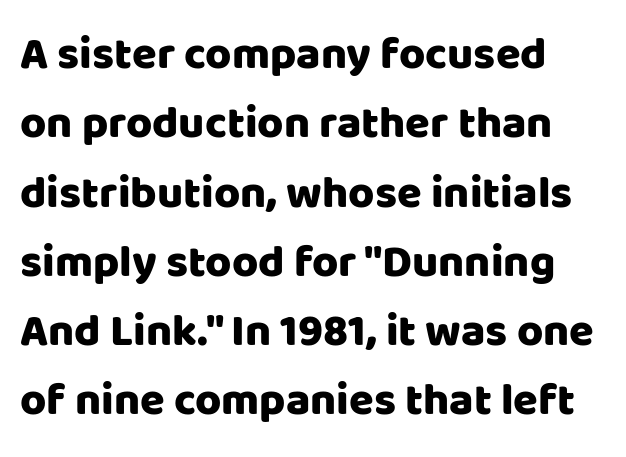
Q: Is the text italic (slanted)? A: No, it is upright.
Q: Is the typeface a serif or a sans-serif typeface? A: Sans-serif.
Q: Is the text underlined? A: No.
Q: How is the paragraph aligned? A: Left-aligned.
Q: Is the spacing between letters normal or unusually wide? A: Normal.
Q: Is the spacing between lines tight, normal or loose? A: Normal.
Q: Width (condensed, normal, or wide)? A: Normal.
Q: Stroke contrast? A: Low.
Q: x-height? A: Large.
Q: Monospaced? A: No.
